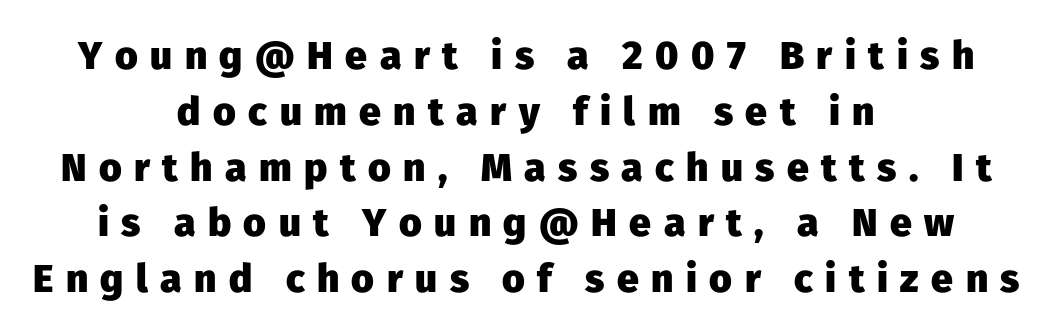
The image shows 39 px heavy sans-serif type, upright; set centered, normal line spacing (1.43x), unusually wide letter spacing (+0.32 em), not underlined; low stroke contrast and a medium x-height.
